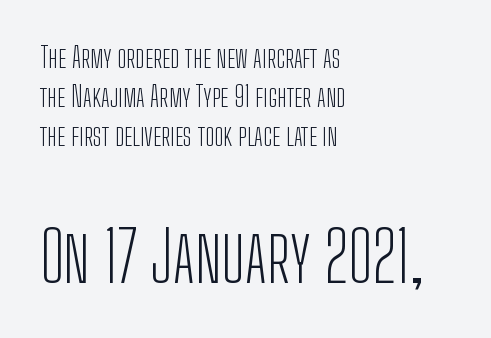
The image shows 70 px light, condensed sans-serif type, upright; set left-aligned, normal line spacing (1.4x), normal letter spacing, not underlined; the second (bottom) block is 2.5x larger; low stroke contrast and a medium x-height.
